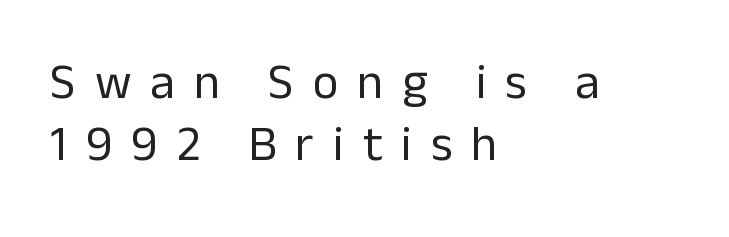
The designer left line spacing at the default. Alignment: flush left. A typesetter would mark this as roman, not italic. Spacing verdict: proportional, widths tailored to each character.
